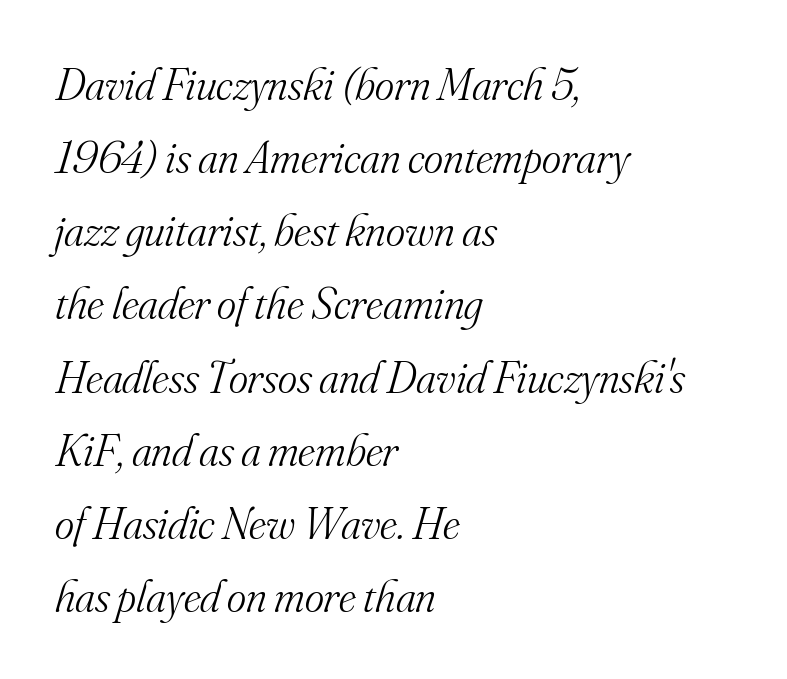
You can tell from the footed stems that serif type was used. The letters advance in unequal steps, a hallmark of proportional type. The face used here is rendered with its standard letterfit. No letter is thick-stroked: the sample isn't bold. The string is rendered with underlining switched off.
